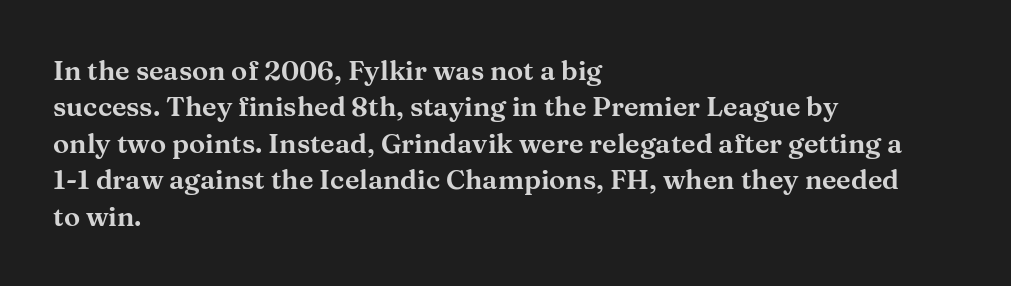
{"italic": "no", "underline": "no", "align": "left", "line_spacing": "normal", "line_spacing_ratio": 1.35, "letter_spacing": "normal", "letter_spacing_em": 0.0, "glyph_px": 27}
